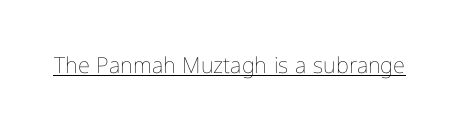
{"italic": "no", "bold": "no", "underline": "yes", "letter_spacing": "normal", "letter_spacing_em": 0.0, "glyph_px": 22}
